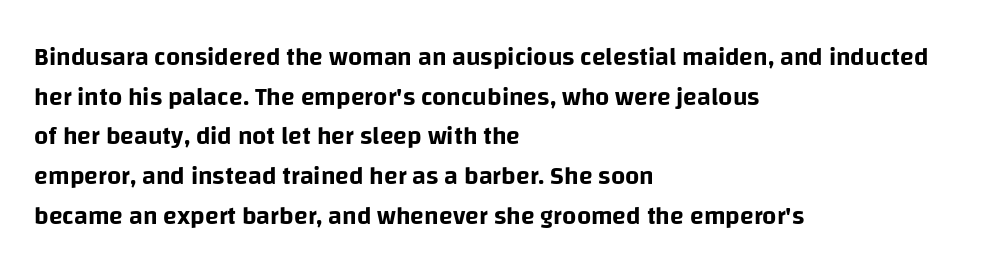
Words appear dense and cohesive because spacing is normal. Italic? Not at all — the glyphs are vertical. Horizontally, the lines are justified to the leading edge only. Leading matches the norm, producing a regular column. Each row of text sits above clean, open space.
